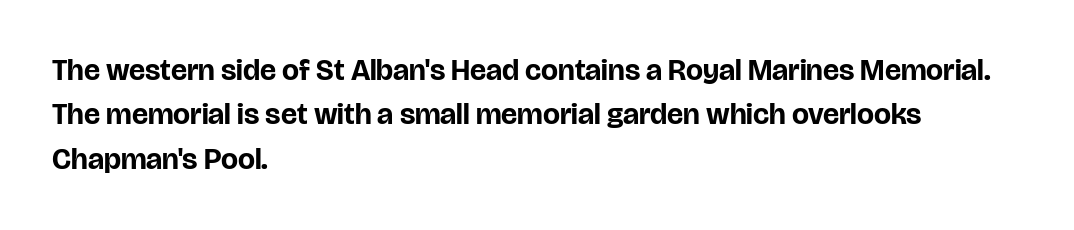
The image shows 30 px bold sans-serif type, upright; set left-aligned, normal line spacing (1.48x), normal letter spacing, not underlined; low stroke contrast and a large x-height.
